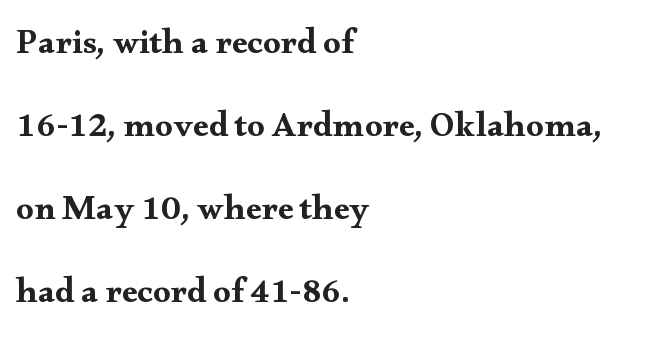
This sample has the flowing, uneven cadence of proportional lettering. Vertical strokes here are truly vertical. Check where the strokes stop: tiny serifs finish them off. Line beginnings align vertically; line endings do not.
